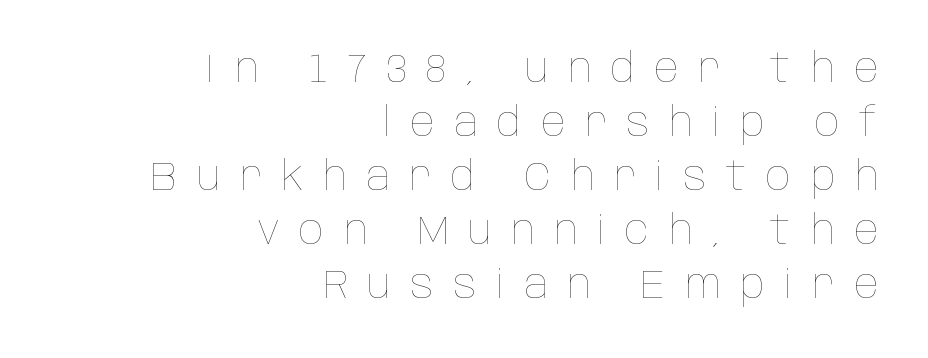
Q: Is the text bold? A: No.
Q: Is the text italic (slanted)? A: No, it is upright.
Q: Is the text underlined? A: No.
Q: How is the paragraph aligned? A: Right-aligned.
Q: Is the spacing between letters normal or unusually wide? A: Unusually wide.
Q: Is the spacing between lines tight, normal or loose? A: Normal.
Q: Width (condensed, normal, or wide)? A: Condensed.
Q: Stroke contrast? A: Low.
Q: x-height? A: Large.
Q: Monospaced? A: No.
